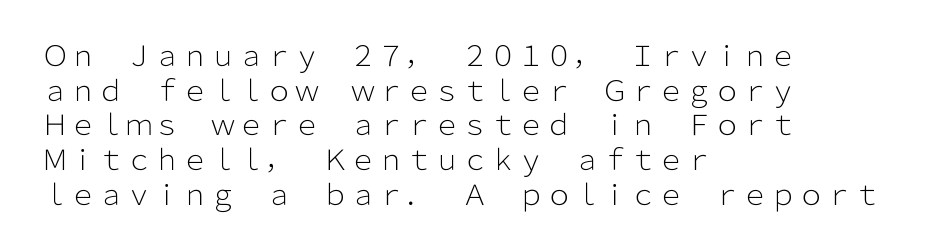
The image shows 28 px light sans-serif type, upright; set left-aligned, line spacing 1.24x, normal letter spacing, not underlined; low stroke contrast and a medium x-height.
